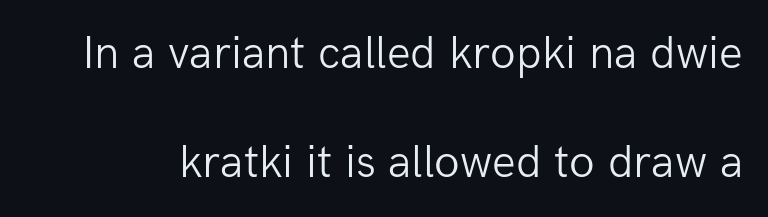
Q: Is the text bold? A: No.
Q: Is the text italic (slanted)? A: No, it is upright.
Q: Is the typeface a serif or a sans-serif typeface? A: Sans-serif.
Q: Is the text underlined? A: No.
Q: Is the spacing between letters normal or unusually wide? A: Normal.
Q: Is the spacing between lines tight, normal or loose? A: Loose.
Q: Width (condensed, normal, or wide)? A: Normal.
Q: Stroke contrast? A: Low.
Q: x-height? A: Medium.
Q: Monospaced? A: No.
